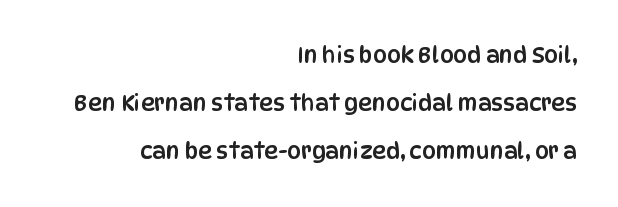
Q: Is the text italic (slanted)? A: No, it is upright.
Q: Is the text underlined? A: No.
Q: How is the paragraph aligned? A: Right-aligned.
Q: Is the spacing between letters normal or unusually wide? A: Normal.
Q: Is the spacing between lines tight, normal or loose? A: Loose.
